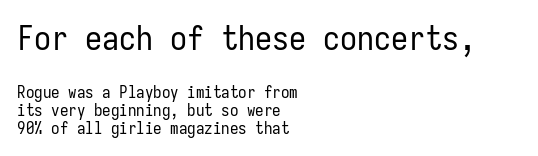
Q: Is the text bold? A: No.
Q: Is the text italic (slanted)? A: No, it is upright.
Q: Is the typeface a serif or a sans-serif typeface? A: Sans-serif.
Q: Is the text underlined? A: No.
Q: How is the paragraph aligned? A: Left-aligned.
Q: Is the spacing between letters normal or unusually wide? A: Normal.
Q: Is the spacing between lines tight, normal or loose? A: Tight.
Q: Which block of text is set in a larger size, the first (top) or the second (bottom)? A: The first (top) one.
Q: Width (condensed, normal, or wide)? A: Condensed.
Q: Stroke contrast? A: Low.
Q: x-height? A: Medium.
Q: Monospaced? A: Yes.
